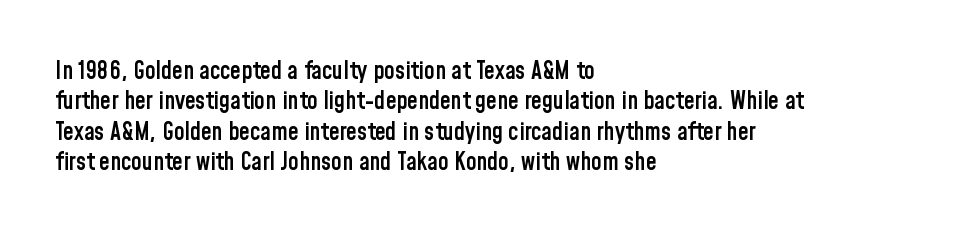
The paragraph shown leans on its left margin. A bit beefed up — I'd call it semibold rather than bold. The area under the type is left untouched. The horizontal fit of the characters is conventional and even. Students, observe: this is what conventionally led text looks like.
